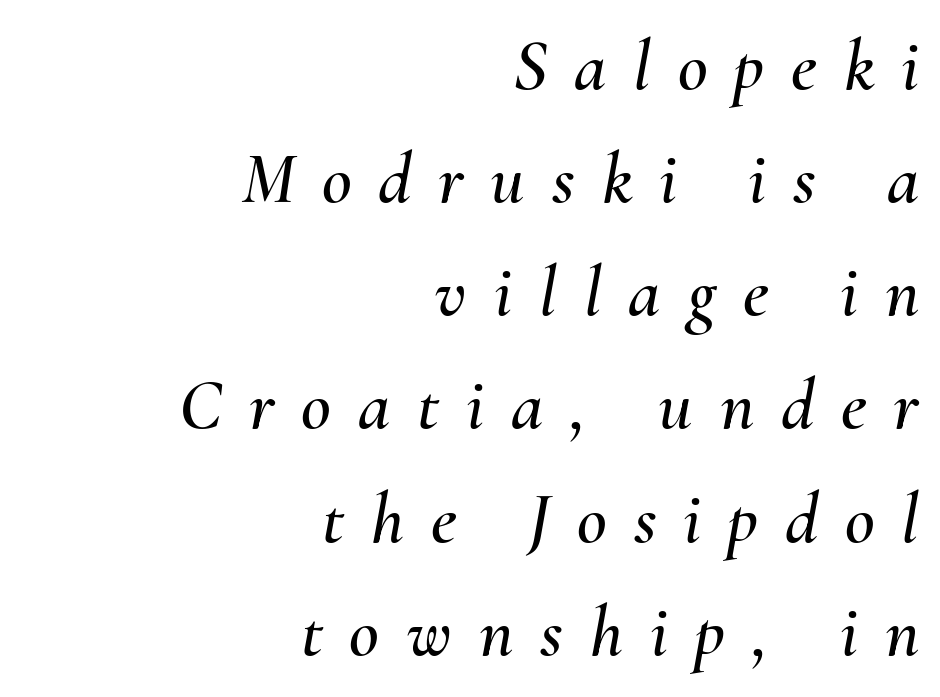
The image shows 73 px text type, italic (leaning right); set right-aligned, normal line spacing (1.55x), unusually wide letter spacing (+0.37 em), not underlined; medium stroke contrast and a small x-height.
